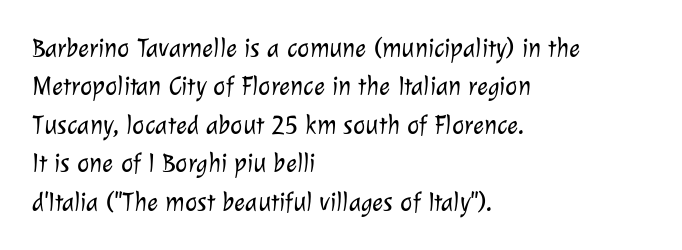
Observe the ordinary spacing: letters are neighbours, not strangers. Ink coverage per letter is moderate at most. The lines are quadded left. Does the leading feel generous? No, just average.
